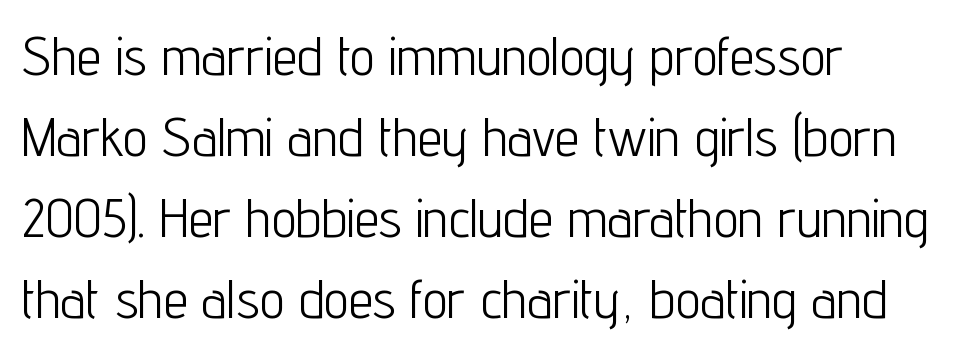
{"serif": "no", "italic": "no", "bold": "no", "weight": "light", "width": "condensed", "stroke_contrast": "low", "x_height": "medium", "monospaced": "no", "underline": "no", "line_spacing": "normal", "line_spacing_ratio": 1.47, "letter_spacing": "normal", "letter_spacing_em": 0.0, "glyph_px": 55}
